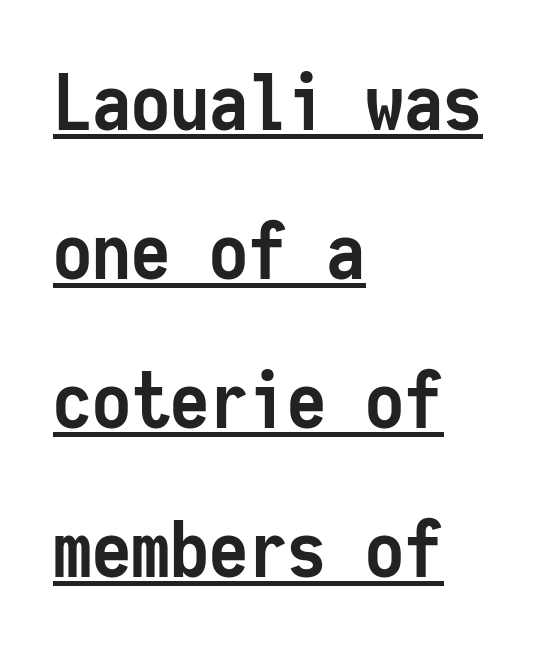
Q: Is the text bold? A: Yes.
Q: Is the text italic (slanted)? A: No, it is upright.
Q: Is the typeface a serif or a sans-serif typeface? A: Sans-serif.
Q: Is the text underlined? A: Yes.
Q: How is the paragraph aligned? A: Left-aligned.
Q: Is the spacing between letters normal or unusually wide? A: Normal.
Q: Is the spacing between lines tight, normal or loose? A: Loose.
Q: Width (condensed, normal, or wide)? A: Condensed.
Q: Stroke contrast? A: Low.
Q: x-height? A: Medium.
Q: Monospaced? A: Yes.
